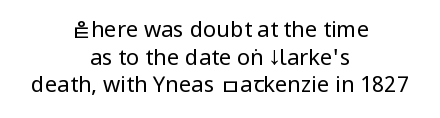
{"italic": "no", "bold": "no", "underline": "no", "align": "center", "line_spacing": "normal", "line_spacing_ratio": 1.26, "letter_spacing": "normal", "letter_spacing_em": 0.0, "glyph_px": 22}
